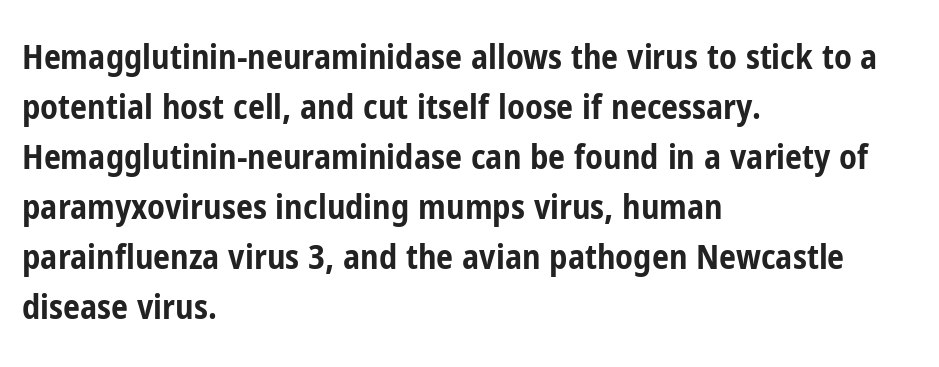
{"serif": "no", "italic": "no", "bold": "yes", "weight": "bold", "width": "condensed", "stroke_contrast": "low", "x_height": "medium", "monospaced": "no", "underline": "no", "align": "left", "line_spacing": "normal", "line_spacing_ratio": 1.47, "letter_spacing": "normal", "letter_spacing_em": 0.0, "glyph_px": 34}
